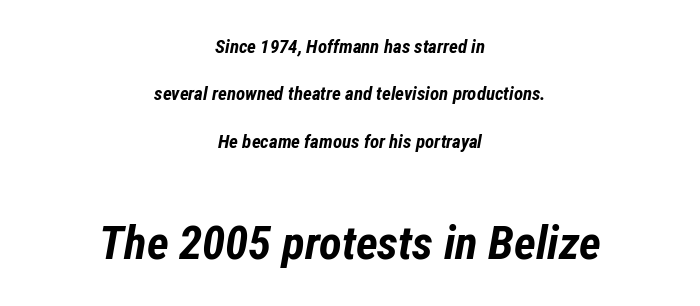
{"italic": "yes", "lean": "right", "slant_degrees": 12, "bold": "yes", "weight": "bold", "width": "condensed", "stroke_contrast": "low", "x_height": "medium", "monospaced": "no", "underline": "no", "align": "center", "line_spacing": "loose", "line_spacing_ratio": 2.49, "letter_spacing": "normal", "letter_spacing_em": 0.0, "larger_block": "second", "size_ratio": 2.47, "glyph_px": 47}
